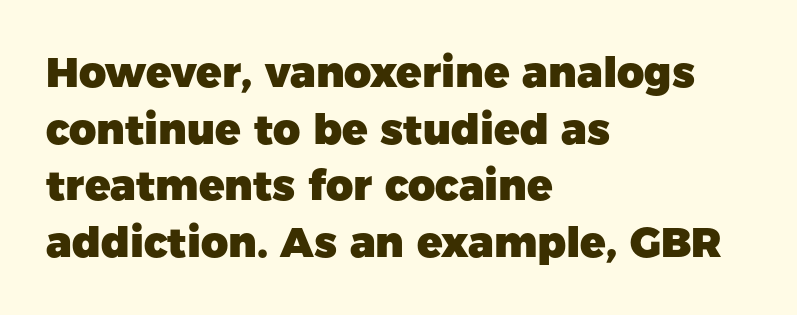
The image shows 42 px heavy sans-serif type, upright; set left-aligned, normal line spacing (1.35x), normal letter spacing, not underlined; low stroke contrast and a medium x-height.
